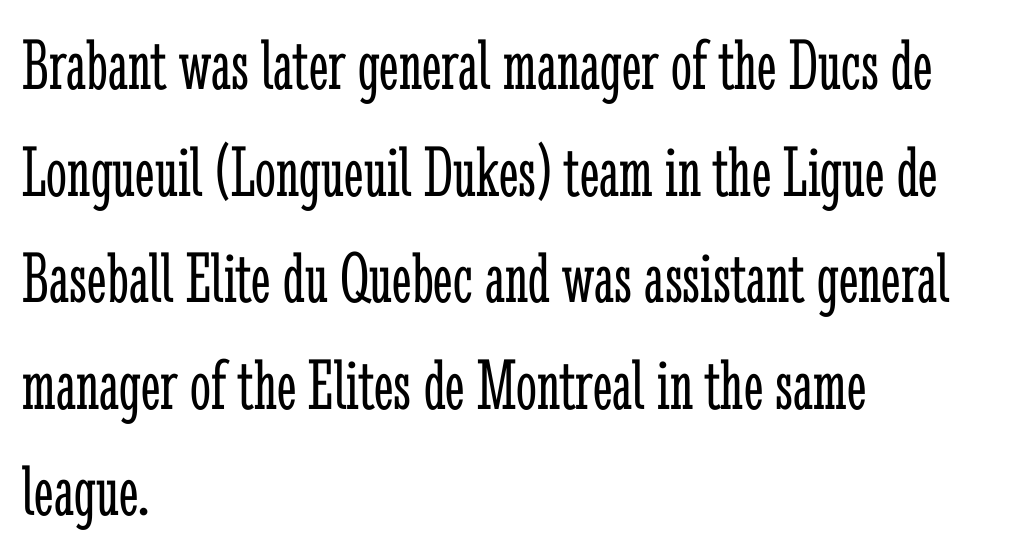
Q: Is the text bold? A: No.
Q: Is the text italic (slanted)? A: No, it is upright.
Q: Is the typeface a serif or a sans-serif typeface? A: Serif.
Q: Is the text underlined? A: No.
Q: How is the paragraph aligned? A: Left-aligned.
Q: Is the spacing between letters normal or unusually wide? A: Normal.
Q: Is the spacing between lines tight, normal or loose? A: Normal.
Q: Width (condensed, normal, or wide)? A: Condensed.
Q: Stroke contrast? A: Low.
Q: x-height? A: Medium.
Q: Monospaced? A: No.
